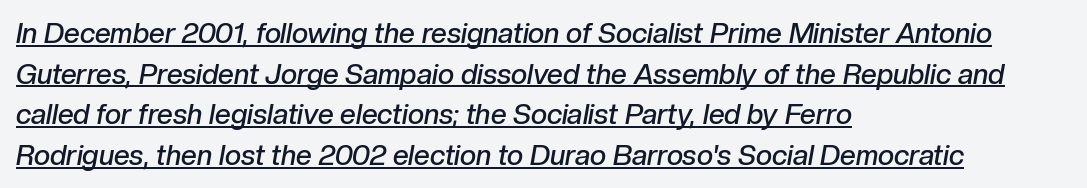
Typeset ragged right — the left edge is the straight one. Slanted lettering throughout. The face used here is a semibold: visibly heavier than regular, lighter than bold. Spacing verdict: proportional, widths tailored to each character.
